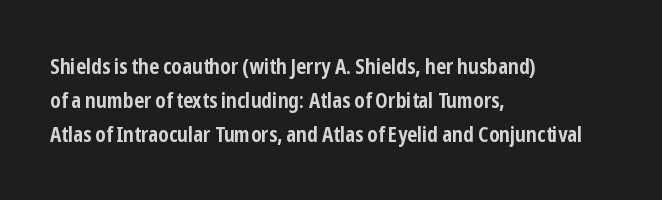
The image shows 22 px bold type, upright; set left-aligned, normal line spacing (1.55x), normal letter spacing, not underlined.
